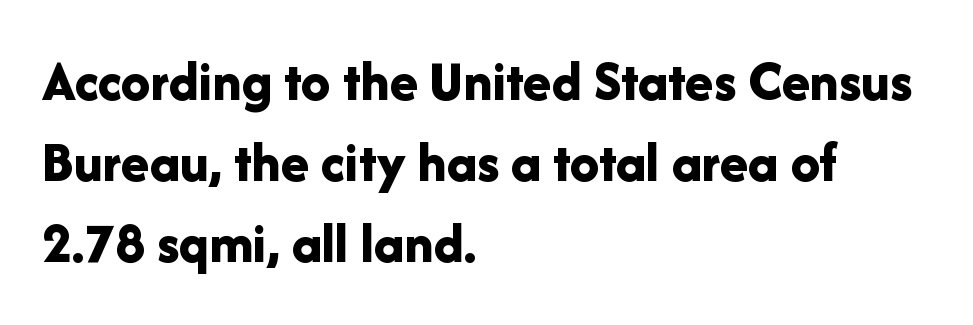
Q: Is the text bold? A: Yes.
Q: Is the text italic (slanted)? A: No, it is upright.
Q: Is the typeface a serif or a sans-serif typeface? A: Sans-serif.
Q: Is the text underlined? A: No.
Q: How is the paragraph aligned? A: Left-aligned.
Q: Is the spacing between letters normal or unusually wide? A: Normal.
Q: Is the spacing between lines tight, normal or loose? A: Normal.
Q: Width (condensed, normal, or wide)? A: Normal.
Q: Stroke contrast? A: Low.
Q: x-height? A: Medium.
Q: Monospaced? A: No.
